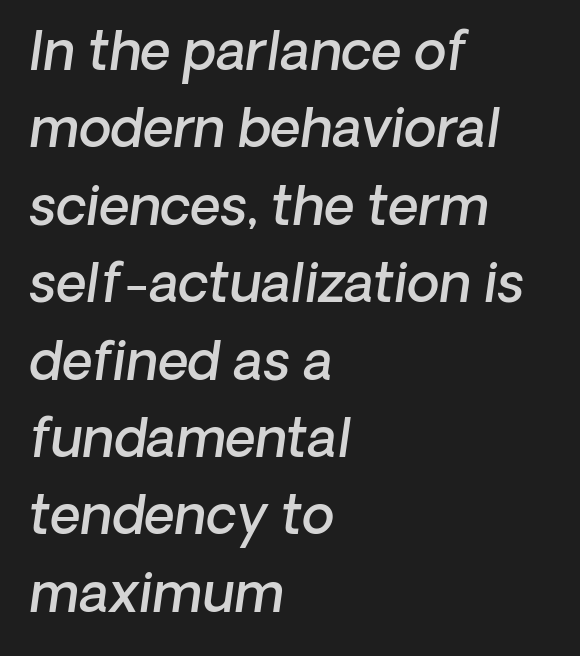
Descenders are the only things crossing below the line. The rows are spaced the way most documents space them. The text carries the slant typical of an italic or oblique font. A classic flush-left, rag-right setting is used for this passage.
